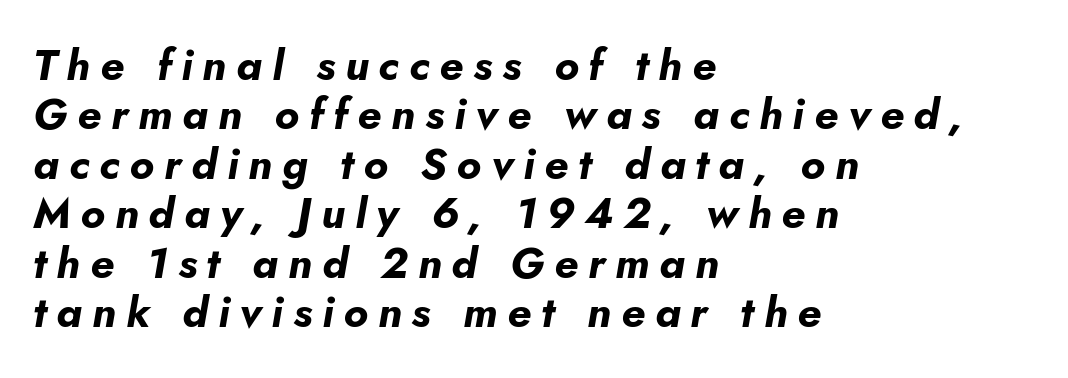
{"italic": "yes", "lean": "right", "slant_degrees": 5, "bold": "yes", "weight": "bold", "width": "normal", "stroke_contrast": "low", "x_height": "small", "monospaced": "no", "underline": "no", "align": "left", "line_spacing": "tight", "line_spacing_ratio": 1.15, "letter_spacing": "wide", "letter_spacing_em": 0.23, "glyph_px": 43}
